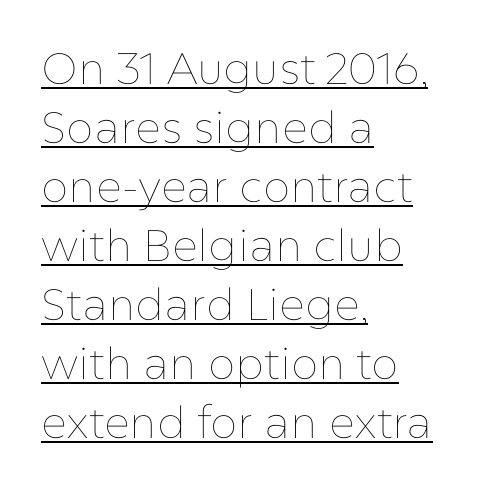
The font's upright variant was chosen for this text. The typesetting does not lean heavy: it is not bold. The gaps between neighbouring characters are ordinary and unremarkable. The rows are spaced the way most documents space them. Do the characters align in a grid? No, the font is proportional. Layout note: lines flush left.
